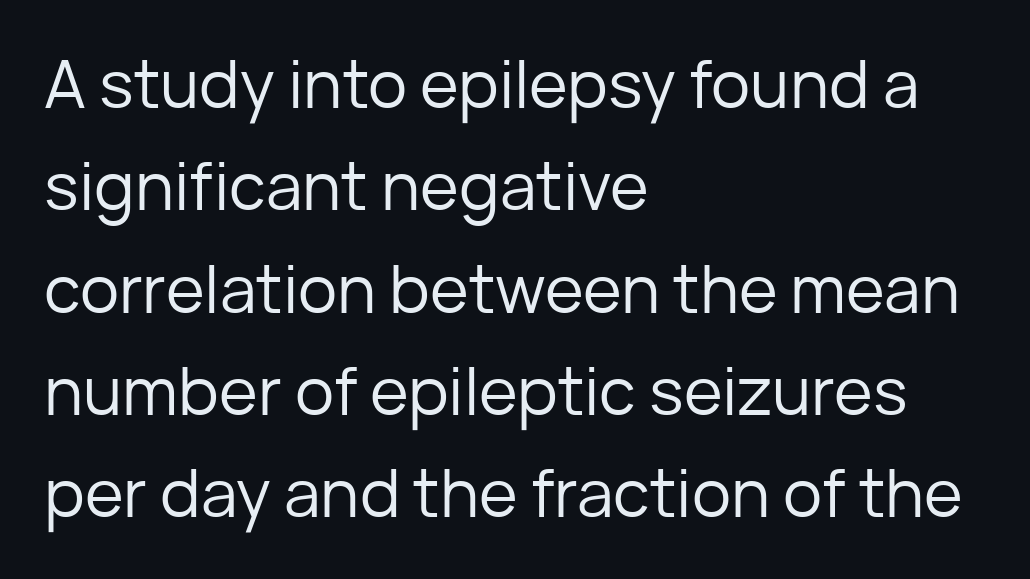
The lines in this sample share a left origin and differ only in where they stop. The space between consecutive lines is moderate. The strip under each line holds only bare page. The gaps between neighbouring characters are ordinary and unremarkable. In terms of letterform style, serifs are entirely absent. Posture: vertical.
